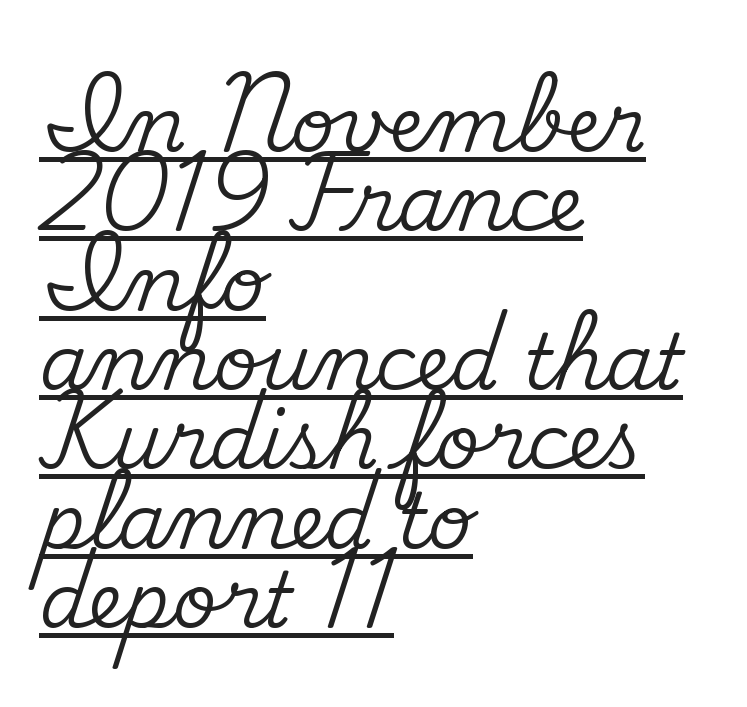
Q: Is the text italic (slanted)? A: Yes.
Q: Is the text underlined? A: Yes.
Q: How is the paragraph aligned? A: Left-aligned.
Q: Is the spacing between letters normal or unusually wide? A: Normal.
Q: Is the spacing between lines tight, normal or loose? A: Tight.
Q: Width (condensed, normal, or wide)? A: Normal.
Q: Stroke contrast? A: Medium.
Q: x-height? A: Small.
Q: Monospaced? A: No.
